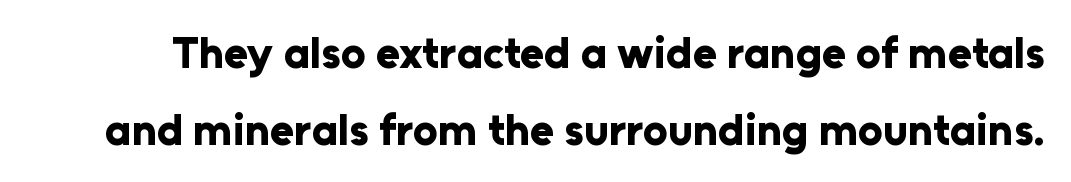
The image shows 44 px bold sans-serif type, upright; set line spacing 1.75x, normal letter spacing, not underlined; low stroke contrast and a medium x-height.
